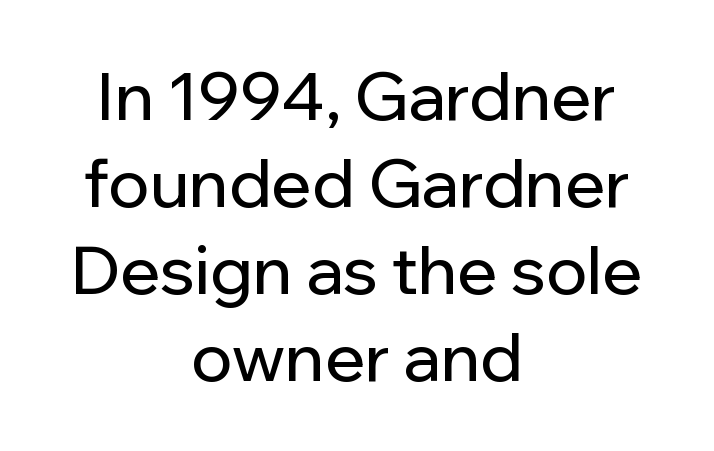
{"serif": "no", "italic": "no", "width": "normal", "stroke_contrast": "low", "x_height": "medium", "monospaced": "no", "underline": "no", "align": "center", "line_spacing": "normal", "line_spacing_ratio": 1.3, "letter_spacing": "normal", "letter_spacing_em": 0.0, "glyph_px": 67}
